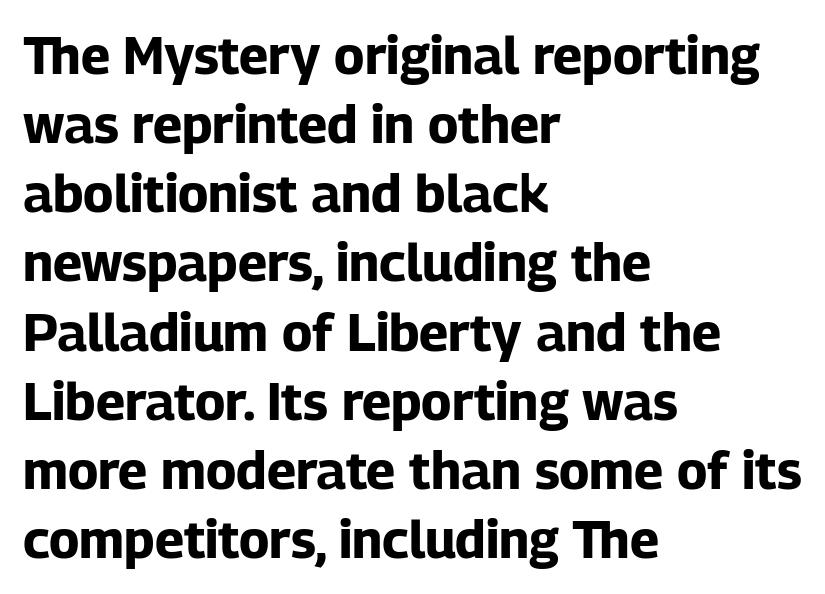
Q: Is the text bold? A: Yes.
Q: Is the text italic (slanted)? A: No, it is upright.
Q: Is the typeface a serif or a sans-serif typeface? A: Sans-serif.
Q: Is the text underlined? A: No.
Q: How is the paragraph aligned? A: Left-aligned.
Q: Is the spacing between letters normal or unusually wide? A: Normal.
Q: Is the spacing between lines tight, normal or loose? A: Normal.
Q: Width (condensed, normal, or wide)? A: Normal.
Q: Stroke contrast? A: Low.
Q: x-height? A: Medium.
Q: Monospaced? A: No.
